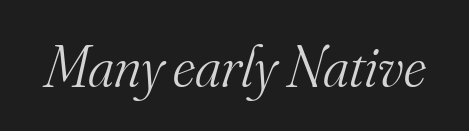
{"serif": "yes", "italic": "yes", "lean": "right", "slant_degrees": 16, "bold": "no", "weight": "light", "width": "normal", "stroke_contrast": "medium", "x_height": "small", "monospaced": "no", "underline": "no", "letter_spacing": "normal", "letter_spacing_em": 0.0, "glyph_px": 60}
